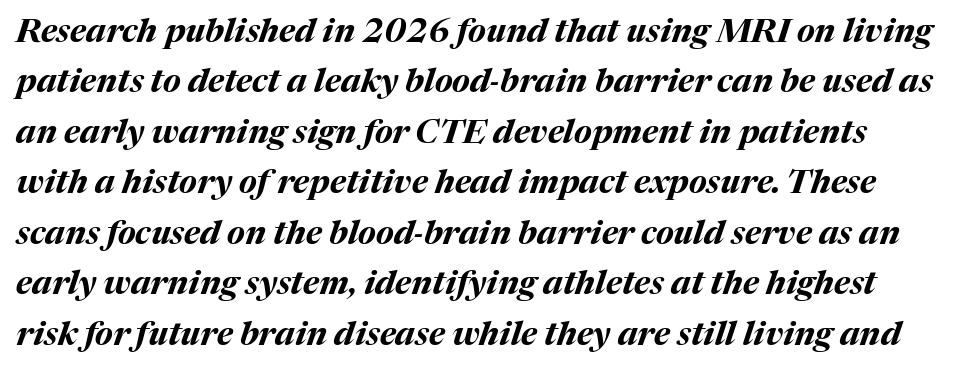
{"italic": "yes", "lean": "right", "slant_degrees": 17, "bold": "yes", "weight": "bold", "width": "normal", "stroke_contrast": "medium", "x_height": "medium", "monospaced": "no", "underline": "no", "line_spacing": "normal", "line_spacing_ratio": 1.53, "letter_spacing": "normal", "letter_spacing_em": 0.0, "glyph_px": 33}
